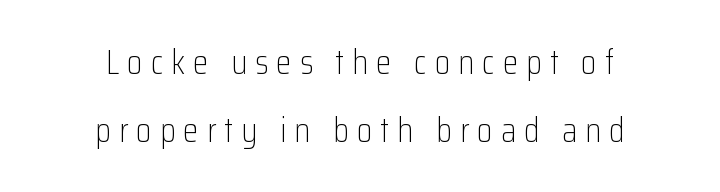
Grotesque or geometric, the face here clearly has no serifs. Posture: vertical. The passage is arranged like a title page — every line centered. Stem width sits at or under what a default text font uses.
